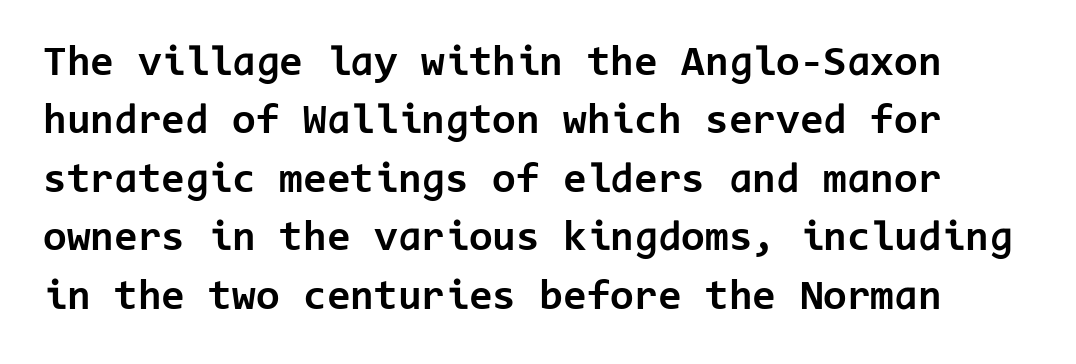
Nope, not italic — everything's standing straight. Notice how thick the strokes are: this is what a full bold looks like. Look at the tracking — it's just the regular setting, nothing added. The face used here is monospaced, like something from a code editor. Descenders are the only things crossing below the line.
